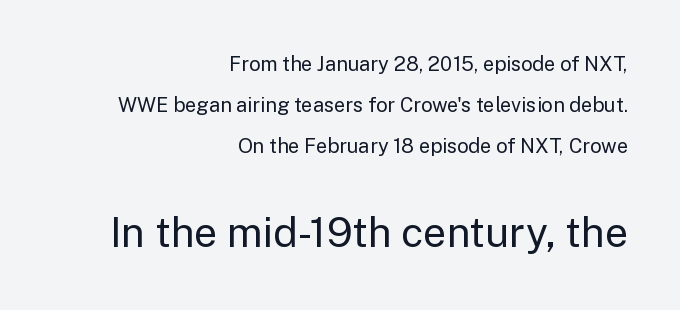
Q: Is the text bold? A: No.
Q: Is the text italic (slanted)? A: No, it is upright.
Q: Is the typeface a serif or a sans-serif typeface? A: Sans-serif.
Q: Is the text underlined? A: No.
Q: How is the paragraph aligned? A: Right-aligned.
Q: Is the spacing between letters normal or unusually wide? A: Normal.
Q: Is the spacing between lines tight, normal or loose? A: Loose.
Q: Which block of text is set in a larger size, the first (top) or the second (bottom)? A: The second (bottom) one.
Q: Width (condensed, normal, or wide)? A: Normal.
Q: Stroke contrast? A: Low.
Q: x-height? A: Medium.
Q: Monospaced? A: No.
